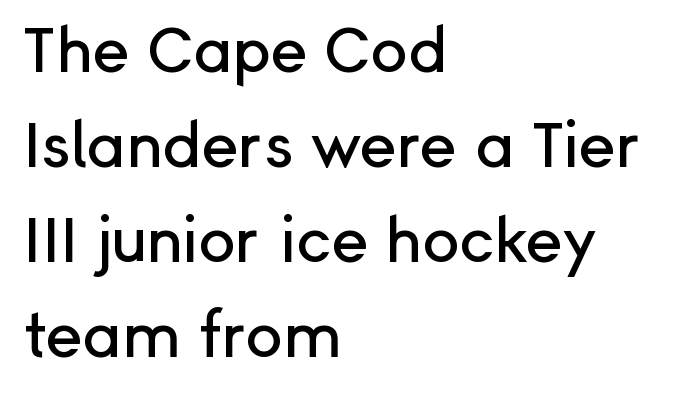
Which margin do the lines hug? The left one — the right edge is uneven. Does the leading feel generous? No, just average. Style check: upright. Font category for this specimen: sans-serif. The rendering uses natural spacing where letterforms have individual widths. The face used here is rendered with its standard letterfit.
